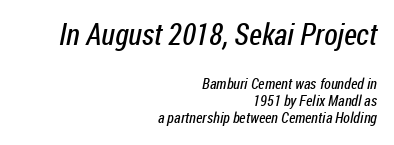
The image shows 30 px regular-weight, condensed sans-serif type; set right-aligned, tight line spacing (1.14x), normal letter spacing, not underlined; the first (top) block is 2.0x larger; low stroke contrast and a medium x-height.
